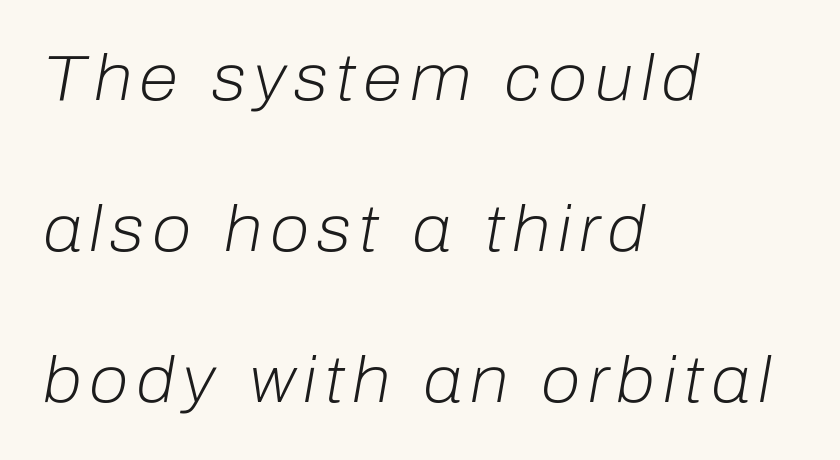
Italic? Definitely — the glyphs are oblique. How would I describe the line gaps? Wide and relaxed. Is this a fixed-width face? No — the glyphs have proportional, varying widths. Left-aligned paragraph, ragged on the right.
